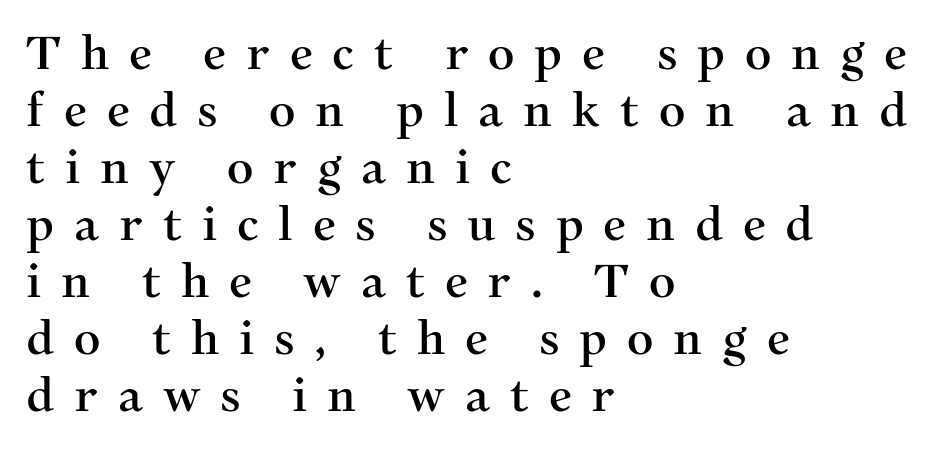
The image shows 46 px serif type, upright; set left-aligned, line spacing 1.24x, unusually wide letter spacing (+0.43 em), not underlined; medium stroke contrast and a medium x-height.
